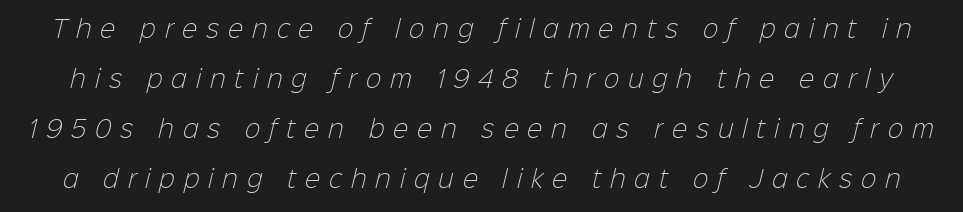
Q: Is the text bold? A: No.
Q: Is the text underlined? A: No.
Q: Is the spacing between letters normal or unusually wide? A: Unusually wide.
Q: Is the spacing between lines tight, normal or loose? A: Loose.
